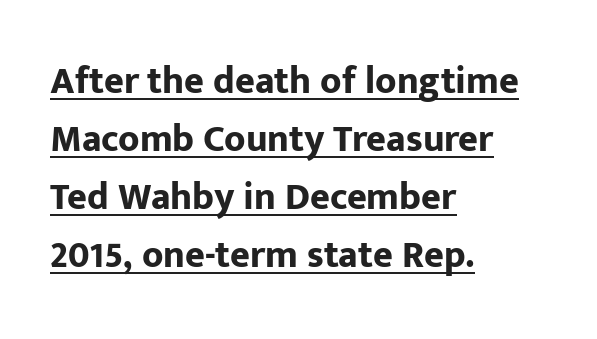
{"serif": "no", "italic": "no", "bold": "yes", "weight": "bold", "width": "normal", "stroke_contrast": "low", "x_height": "medium", "monospaced": "no", "underline": "yes", "align": "left", "line_spacing": "normal", "line_spacing_ratio": 1.53, "letter_spacing": "normal", "letter_spacing_em": 0.0, "glyph_px": 38}
